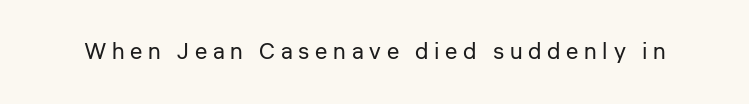
Between one letter and the next there's a generous, obvious gap. No chunkiness to these letters — they're not bold. You can tell it's not italic because the verticals are truly vertical. The space directly below the letters is spotless.
